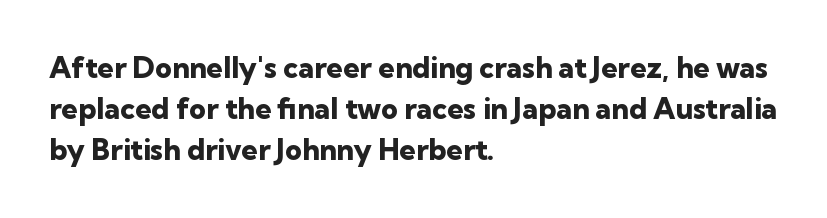
{"serif": "no", "italic": "no", "bold": "yes", "weight": "heavy", "width": "normal", "stroke_contrast": "low", "x_height": "medium", "monospaced": "no", "underline": "no", "align": "left", "line_spacing": "normal", "line_spacing_ratio": 1.42, "letter_spacing": "normal", "letter_spacing_em": 0.0, "glyph_px": 29}
